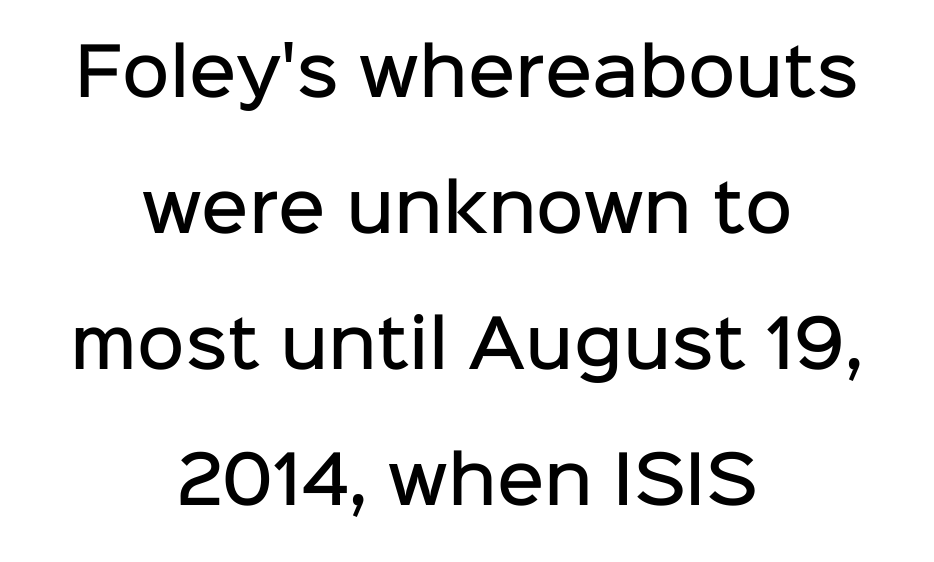
{"serif": "no", "italic": "no", "bold": "semi", "weight": "semibold", "width": "normal", "stroke_contrast": "low", "x_height": "medium", "monospaced": "no", "underline": "no", "align": "center", "line_spacing": "loose", "line_spacing_ratio": 2.09, "letter_spacing": "normal", "letter_spacing_em": 0.0, "glyph_px": 65}
